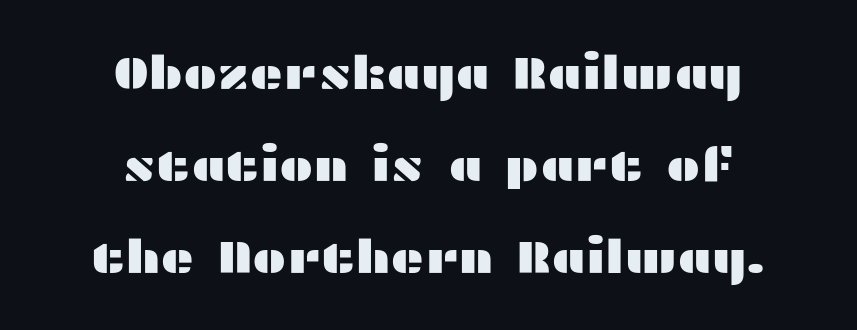
The image shows 46 px wide sans-serif type, upright; set centered, loose line spacing (2.0x), normal letter spacing, not underlined; medium stroke contrast and a medium x-height.
